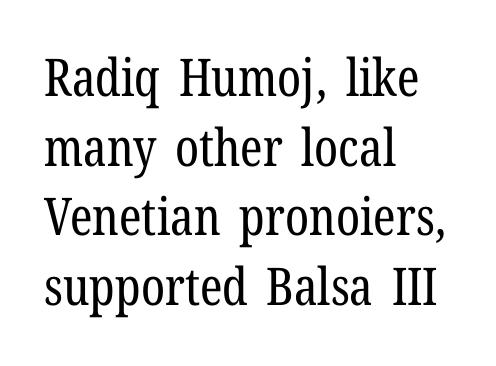
The image shows 52 px regular-weight, condensed serif type, upright; set left-aligned, normal line spacing (1.34x), normal letter spacing, not underlined; low stroke contrast and a medium x-height.
